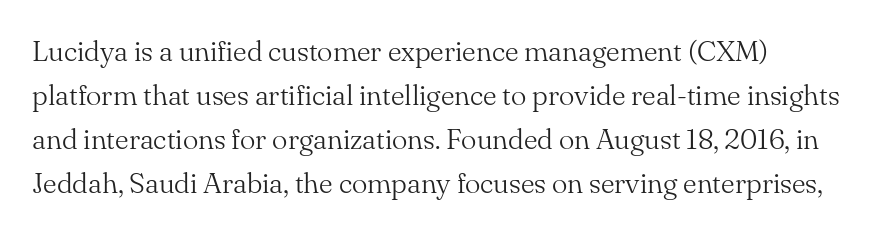
The image shows 29 px light serif type, upright; set left-aligned, normal line spacing (1.52x), normal letter spacing, not underlined; medium stroke contrast and a small x-height.
